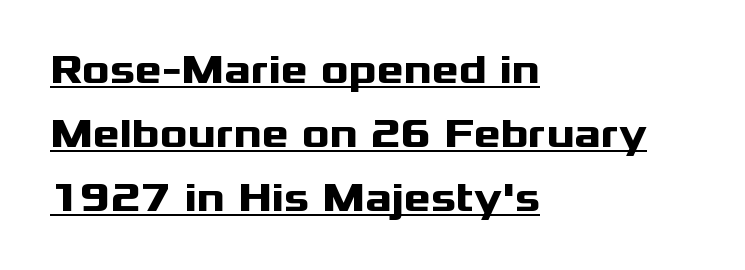
Ordinary non-slanted type is in use. Is this a fixed-width face? No — the glyphs have proportional, varying widths. What stands out about the letter spacing? Nothing — it is the standard amount. Typographically, this falls in the sans-serif category. The face used here has the dense, thick strokes of a bold.
